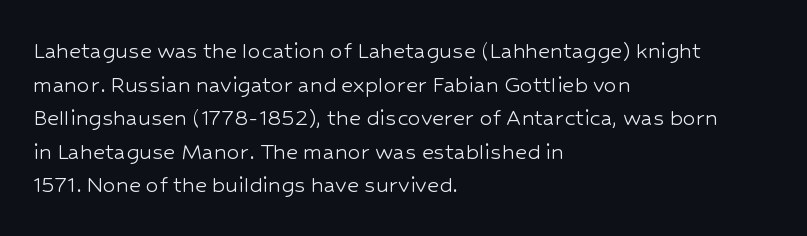
Interline gaps are of average width in this sample. In terms of posture, this sample is upright. Teacher's note: observe the even left margin — that is flush-left alignment. The cut favours lightness, reaching ordinary text weight at its darkest.
